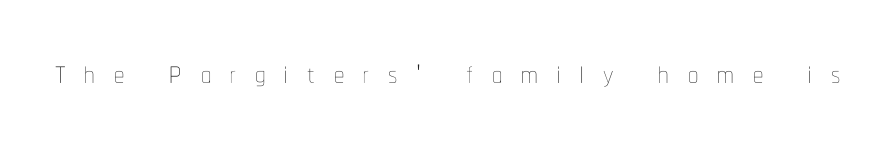
The weight would be labelled regular, book, light, or lighter still. The baseline area is clear. These lines are rendered in a variable-pitch font. Tracking here is generous; glyphs stand well apart from one another.
